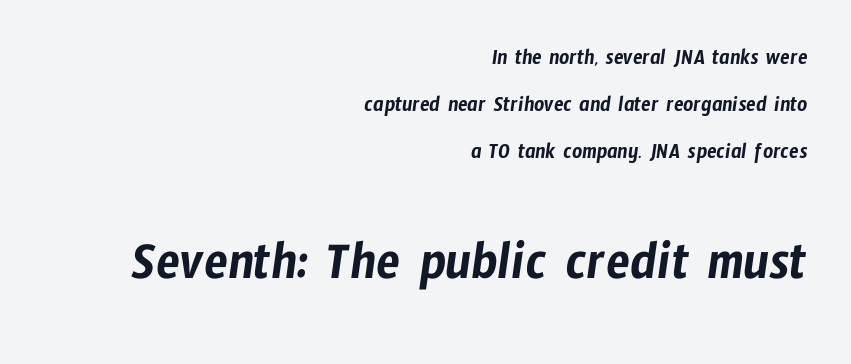
Q: Is the typeface a serif or a sans-serif typeface? A: Sans-serif.
Q: Is the text underlined? A: No.
Q: How is the paragraph aligned? A: Right-aligned.
Q: Is the spacing between letters normal or unusually wide? A: Normal.
Q: Is the spacing between lines tight, normal or loose? A: Loose.
Q: Which block of text is set in a larger size, the first (top) or the second (bottom)? A: The second (bottom) one.
Q: Width (condensed, normal, or wide)? A: Condensed.
Q: Stroke contrast? A: Low.
Q: x-height? A: Medium.
Q: Monospaced? A: No.
